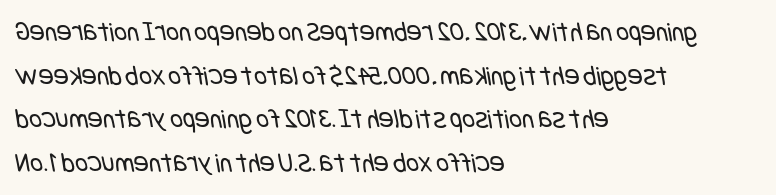
This rendering employs a face without finishing strokes, i.e., a sans-serif. Leading matches the norm, producing a regular column. Nothing heavy about these letters — not bold at all. Compared with a centered layout, this one pins lines to the left instead. Beneath every word, the page is bare. The gaps between neighbouring characters are ordinary and unremarkable.
